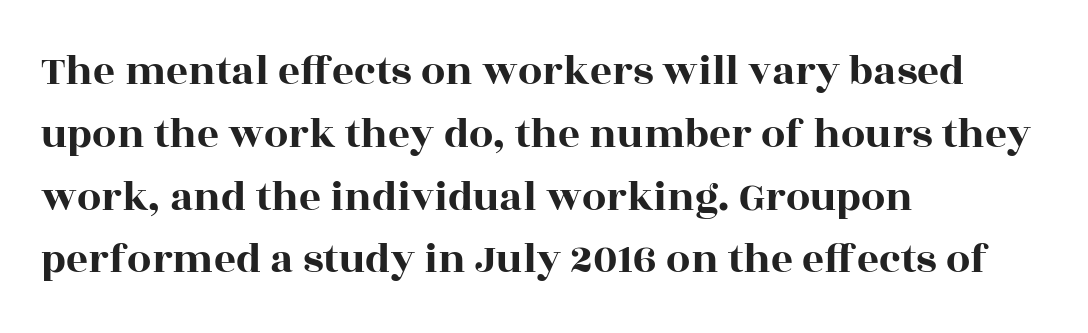
Q: Is the text italic (slanted)? A: No, it is upright.
Q: Is the typeface a serif or a sans-serif typeface? A: Serif.
Q: Is the text underlined? A: No.
Q: How is the paragraph aligned? A: Left-aligned.
Q: Is the spacing between letters normal or unusually wide? A: Normal.
Q: Is the spacing between lines tight, normal or loose? A: Normal.
Q: Width (condensed, normal, or wide)? A: Wide.
Q: x-height? A: Large.
Q: Monospaced? A: No.
